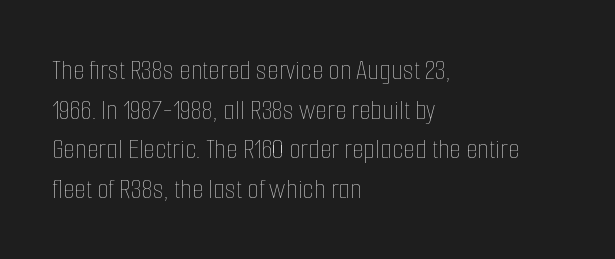
The image shows 30 px thin, condensed type, upright; set left-aligned, normal line spacing (1.32x), normal letter spacing, not underlined; low stroke contrast and a medium x-height.
